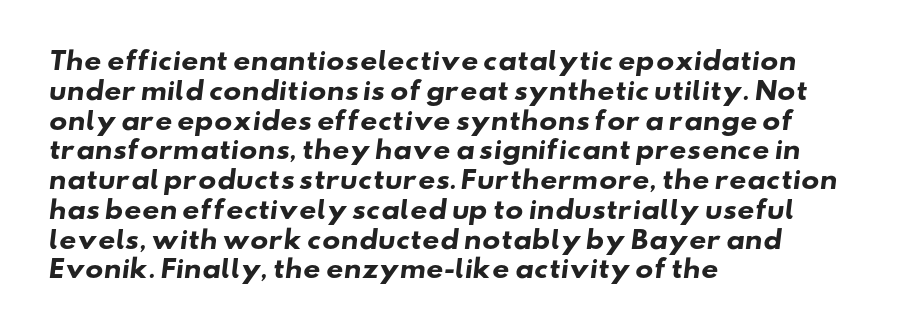
Q: Is the text bold? A: Yes.
Q: Is the text underlined? A: No.
Q: How is the paragraph aligned? A: Left-aligned.
Q: Is the spacing between letters normal or unusually wide? A: Normal.
